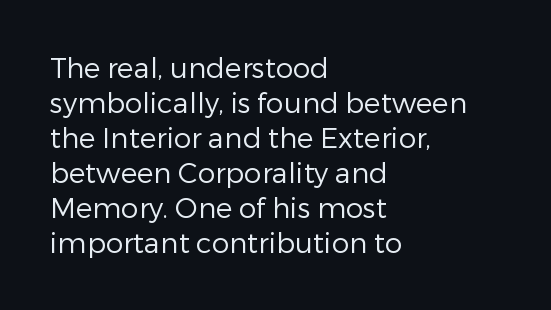
Q: Is the text bold? A: No.
Q: Is the text italic (slanted)? A: No, it is upright.
Q: Is the typeface a serif or a sans-serif typeface? A: Sans-serif.
Q: Is the text underlined? A: No.
Q: How is the paragraph aligned? A: Left-aligned.
Q: Is the spacing between letters normal or unusually wide? A: Normal.
Q: Is the spacing between lines tight, normal or loose? A: Normal.
Q: Width (condensed, normal, or wide)? A: Normal.
Q: Stroke contrast? A: Low.
Q: x-height? A: Medium.
Q: Monospaced? A: No.
